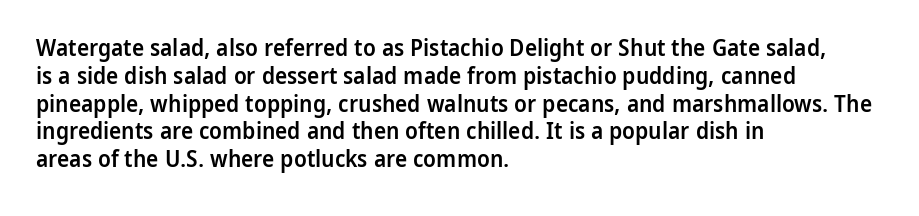
The letters stand straight up with perfectly vertical stems. Standard letterfit; no display-style spreading of the glyphs. Leftover space on each line is placed entirely after the last word. Look at the stroke-to-counter ratio: somewhat heavy, a semibold. Beneath every word, the page is bare.
